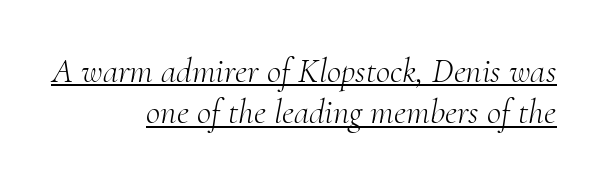
Small tapered or slab feet sit at the stroke ends, so this counts as serif. The typesetter chose a ragged-left arrangement here. Here the designer chose a conventional face with non-uniform glyph widths. Spacing between characters is what you'd get straight out of the box.
